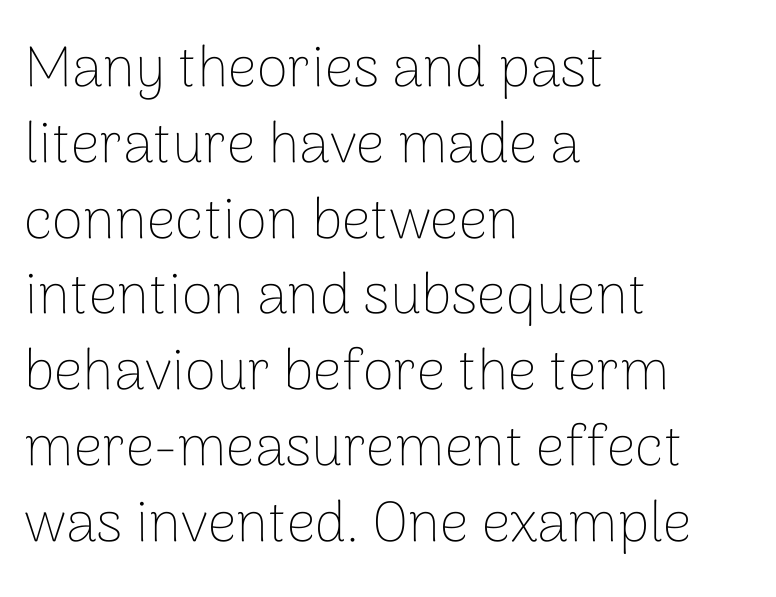
Q: Is the text bold? A: No.
Q: Is the text italic (slanted)? A: No, it is upright.
Q: Is the typeface a serif or a sans-serif typeface? A: Sans-serif.
Q: Is the text underlined? A: No.
Q: How is the paragraph aligned? A: Left-aligned.
Q: Is the spacing between letters normal or unusually wide? A: Normal.
Q: Is the spacing between lines tight, normal or loose? A: Normal.
Q: Width (condensed, normal, or wide)? A: Normal.
Q: Stroke contrast? A: Low.
Q: x-height? A: Medium.
Q: Monospaced? A: No.
